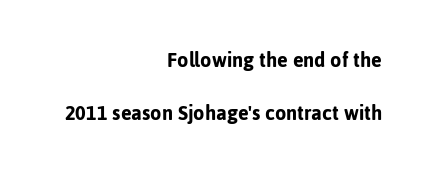
Q: Is the text italic (slanted)? A: No, it is upright.
Q: Is the text underlined? A: No.
Q: How is the paragraph aligned? A: Right-aligned.
Q: Is the spacing between letters normal or unusually wide? A: Normal.
Q: Is the spacing between lines tight, normal or loose? A: Loose.
